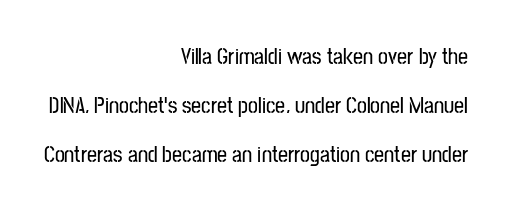
Q: Is the text italic (slanted)? A: No, it is upright.
Q: Is the text underlined? A: No.
Q: How is the paragraph aligned? A: Right-aligned.
Q: Is the spacing between letters normal or unusually wide? A: Normal.
Q: Is the spacing between lines tight, normal or loose? A: Loose.
